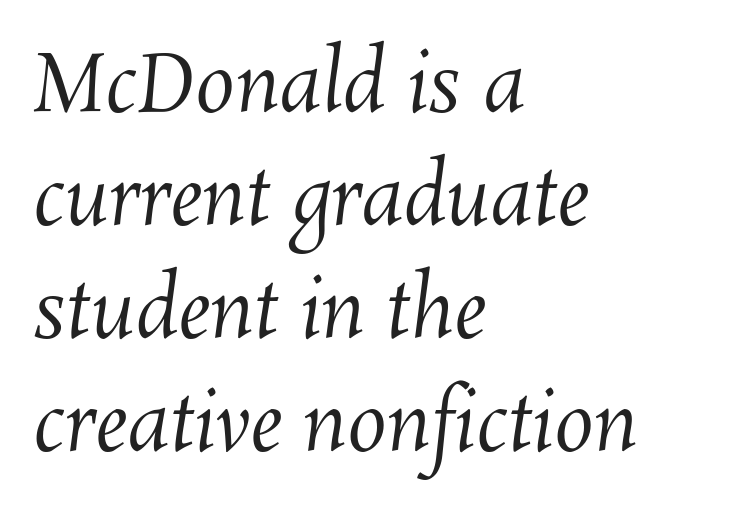
{"bold": "no", "weight": "regular", "width": "normal", "stroke_contrast": "medium", "x_height": "medium", "monospaced": "no", "underline": "no", "align": "left", "line_spacing": "normal", "line_spacing_ratio": 1.43, "letter_spacing": "normal", "letter_spacing_em": 0.0, "glyph_px": 79}
